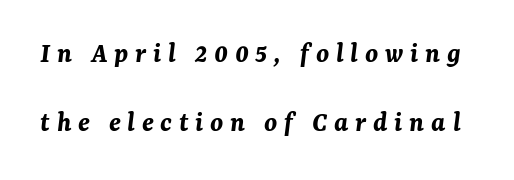
{"italic": "yes", "lean": "right", "slant_degrees": 7, "bold": "yes", "weight": "bold", "width": "normal", "stroke_contrast": "medium", "x_height": "medium", "monospaced": "no", "underline": "no", "line_spacing": "loose", "line_spacing_ratio": 2.38, "letter_spacing": "wide", "letter_spacing_em": 0.23, "glyph_px": 29}
